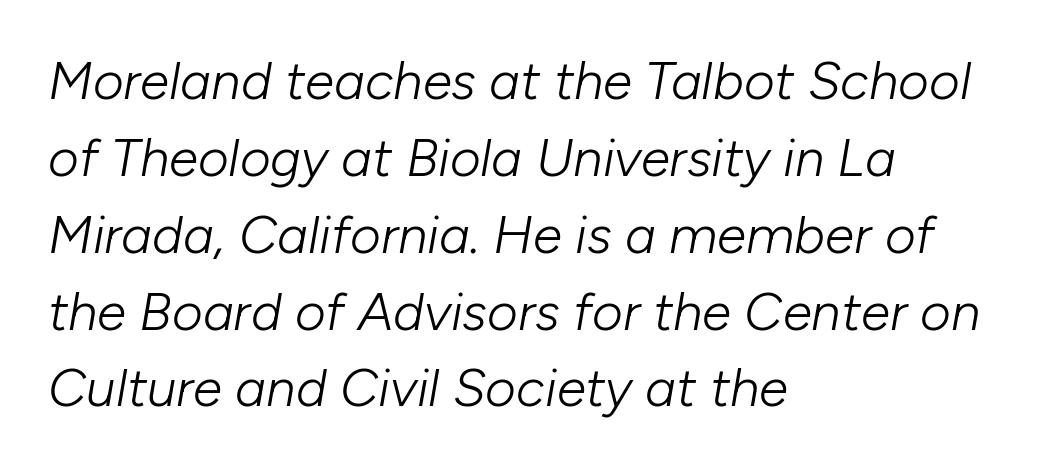
Q: Is the text bold? A: No.
Q: Is the text italic (slanted)? A: Yes, it leans right by about 10 degrees.
Q: Is the text underlined? A: No.
Q: How is the paragraph aligned? A: Left-aligned.
Q: Is the spacing between letters normal or unusually wide? A: Normal.
Q: Is the spacing between lines tight, normal or loose? A: Normal.
Q: Width (condensed, normal, or wide)? A: Normal.
Q: Stroke contrast? A: Low.
Q: x-height? A: Medium.
Q: Monospaced? A: No.
